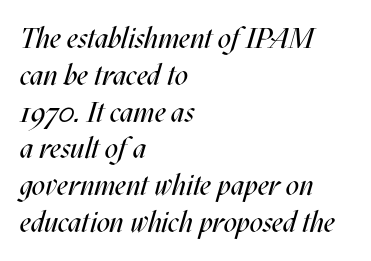
The tracking reads as untouched default to a designer's eye. What's the leading like? Ordinary, nothing unusual. Weight: in the light-to-regular range. The typography opts for an oblique posture over an upright one. The zone under the glyphs is completely vacant.
